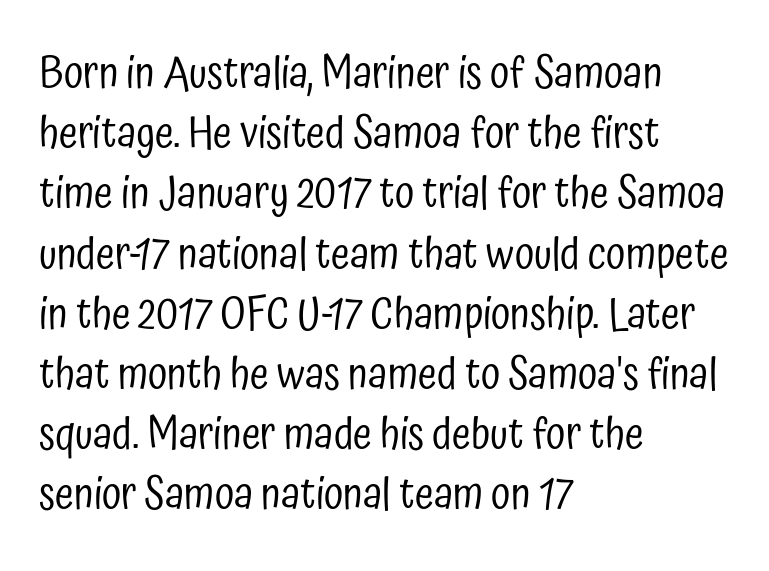
Q: Is the text bold? A: No.
Q: Is the text italic (slanted)? A: No, it is upright.
Q: Is the typeface a serif or a sans-serif typeface? A: Sans-serif.
Q: Is the text underlined? A: No.
Q: How is the paragraph aligned? A: Left-aligned.
Q: Is the spacing between letters normal or unusually wide? A: Normal.
Q: Is the spacing between lines tight, normal or loose? A: Normal.
Q: Width (condensed, normal, or wide)? A: Condensed.
Q: Stroke contrast? A: Low.
Q: x-height? A: Medium.
Q: Monospaced? A: No.
